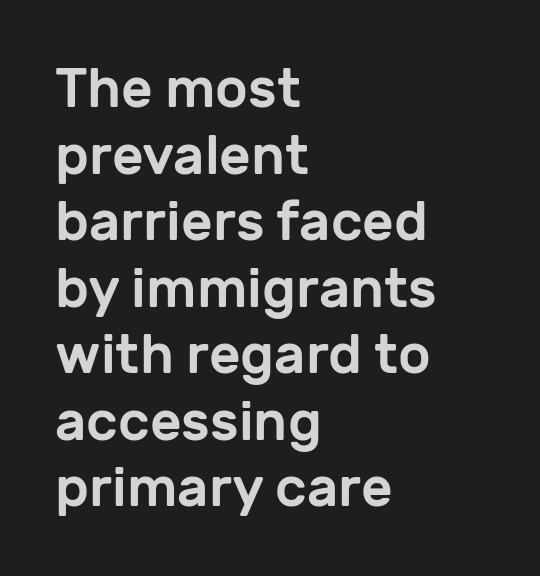
The image shows 55 px sans-serif type, upright; set left-aligned, line spacing 1.21x, normal letter spacing, not underlined; low stroke contrast and a medium x-height.
